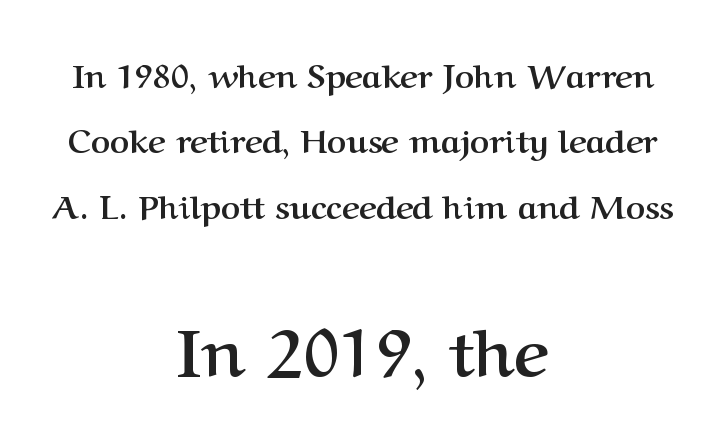
There is no visible air inserted between adjacent glyphs. Horizontal alignment here is central, giving a formal, balanced look. These lines stand farther apart than default settings would place them. Any mark beneath the type? The region is blank. Scale increases going downward across the two blocks. No italicization has been applied; the sample stays upright.
